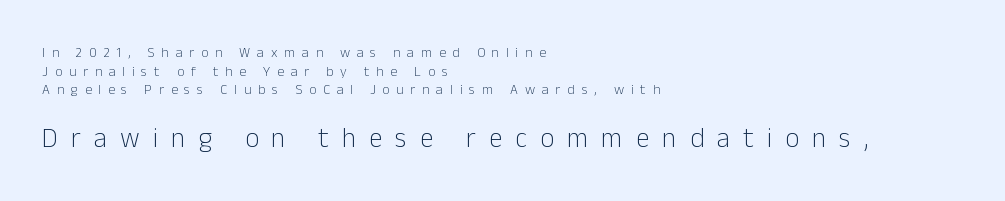
Is the stroke heavy? The answer is a plain regular-or-lighter. Short note: letters widely spaced. Underlining? Definitely not there. Vertical strokes here are truly vertical. Students, observe: this is what conventionally led text looks like. The emphasis by scale lands on block number two, below.
